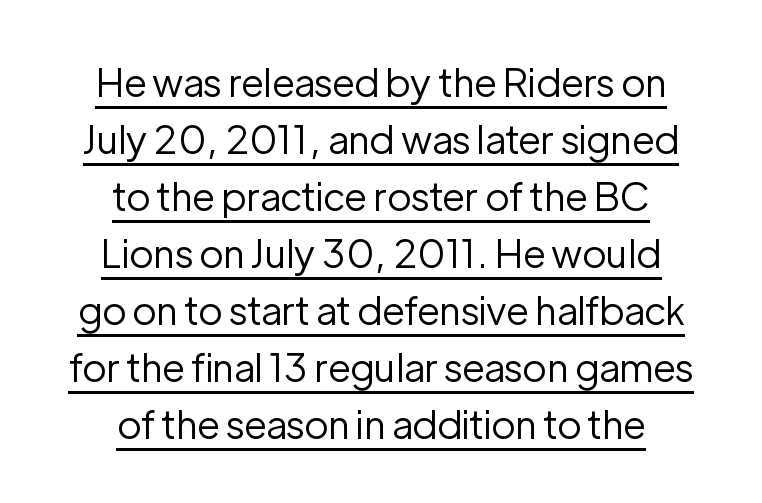
Q: Is the text bold? A: No.
Q: Is the text italic (slanted)? A: No, it is upright.
Q: Is the typeface a serif or a sans-serif typeface? A: Sans-serif.
Q: Is the text underlined? A: Yes.
Q: How is the paragraph aligned? A: Centered.
Q: Is the spacing between letters normal or unusually wide? A: Normal.
Q: Is the spacing between lines tight, normal or loose? A: Normal.
Q: Width (condensed, normal, or wide)? A: Normal.
Q: Stroke contrast? A: Low.
Q: x-height? A: Medium.
Q: Monospaced? A: No.
